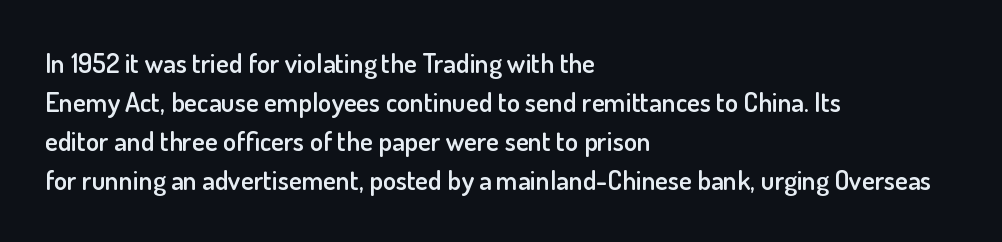
Spacing between characters is what you'd get straight out of the box. The space directly below the letters is spotless. The lines are quadded left. This sample uses an upright cut, with every glyph sitting square on the baseline. Look at the stroke-to-counter ratio: somewhat heavy, a semibold.
